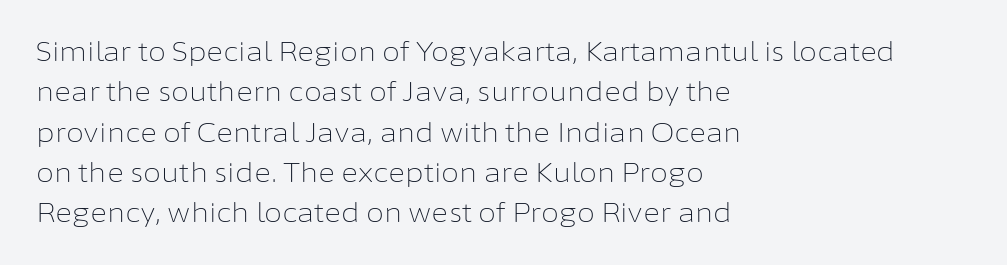
Q: Is the text bold? A: No.
Q: Is the text italic (slanted)? A: No, it is upright.
Q: Is the text underlined? A: No.
Q: How is the paragraph aligned? A: Left-aligned.
Q: Is the spacing between letters normal or unusually wide? A: Normal.
Q: Is the spacing between lines tight, normal or loose? A: Normal.
